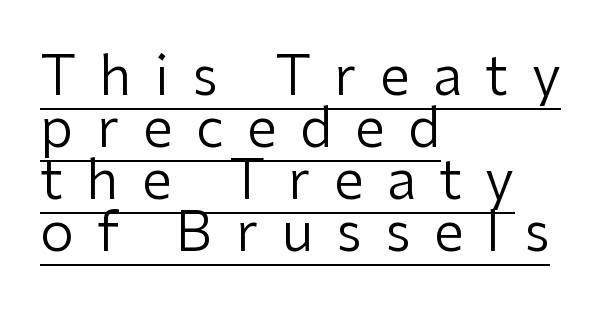
{"serif": "no", "italic": "no", "bold": "no", "weight": "regular", "width": "normal", "stroke_contrast": "low", "x_height": "medium", "monospaced": "no", "underline": "yes", "align": "left", "line_spacing": "tight", "line_spacing_ratio": 0.96, "letter_spacing": "wide", "letter_spacing_em": 0.43, "glyph_px": 54}
